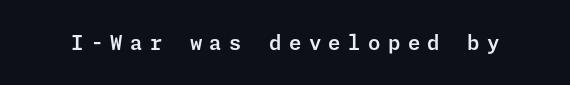
{"italic": "no", "underline": "no", "letter_spacing": "wide", "letter_spacing_em": 0.37, "glyph_px": 20}
